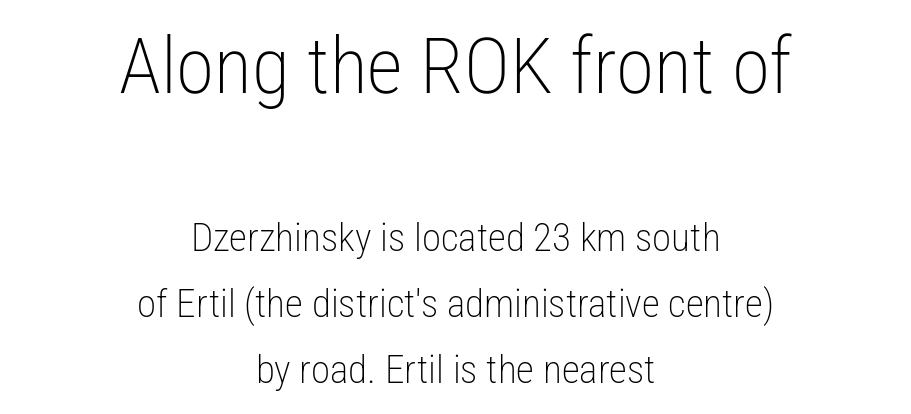
The image shows 78 px light, condensed sans-serif type, upright; set centered, normal line spacing (1.69x), normal letter spacing, not underlined; the first (top) block is 2.0x larger; low stroke contrast and a medium x-height.
